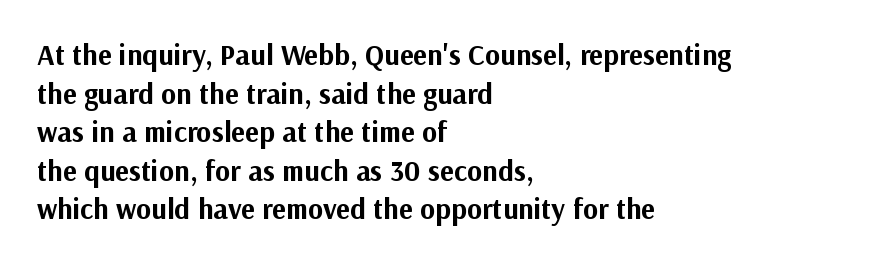
What stands out about the letter spacing? Nothing — it is the standard amount. What weight is shown? A full bold with thick strokes. The lettering stays uniformly vertical, giving the passage a roman look. The foot of each line stays bare and open. Successive baselines arrive at the customary interval.
